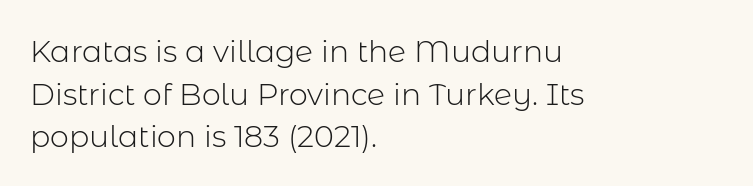
{"serif": "no", "italic": "no", "bold": "no", "weight": "light", "width": "normal", "stroke_contrast": "low", "x_height": "medium", "monospaced": "no", "underline": "no", "align": "left", "line_spacing": "normal", "line_spacing_ratio": 1.42, "letter_spacing": "normal", "letter_spacing_em": 0.0, "glyph_px": 30}
